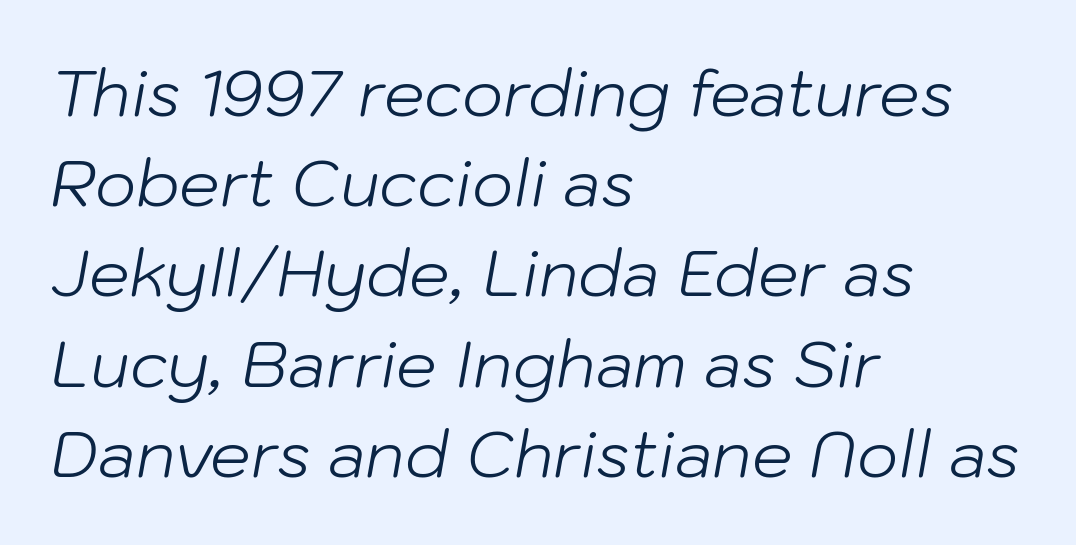
The image shows 64 px light type, italic (leaning right); set left-aligned, normal line spacing (1.41x), normal letter spacing, not underlined; low stroke contrast and a medium x-height.
